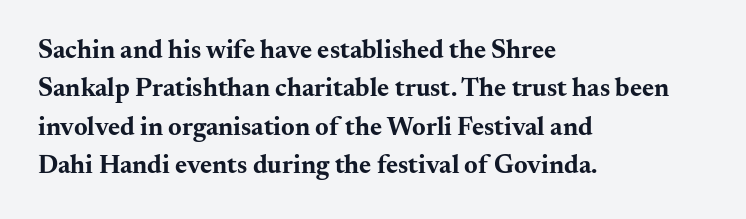
The image shows 26 px bold type, upright; set left-aligned, normal line spacing (1.48x), normal letter spacing, not underlined.
